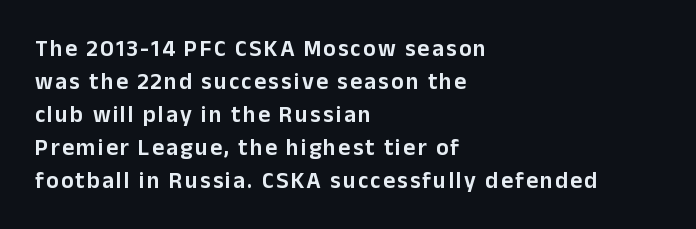
The image shows 23 px text type, upright; set left-aligned, normal line spacing (1.44x), not underlined.
